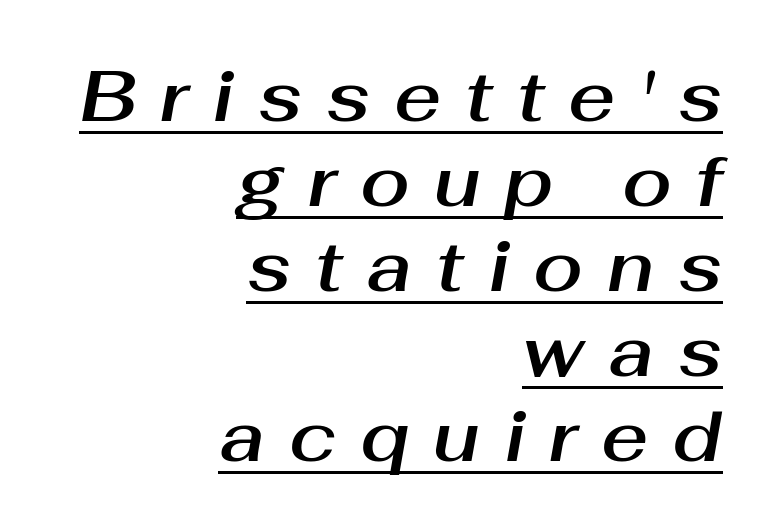
{"italic": "yes", "lean": "right", "slant_degrees": 10, "width": "normal", "stroke_contrast": "medium", "x_height": "medium", "monospaced": "no", "underline": "yes", "align": "right", "line_spacing_ratio": 1.18, "letter_spacing": "wide", "letter_spacing_em": 0.33, "glyph_px": 72}
